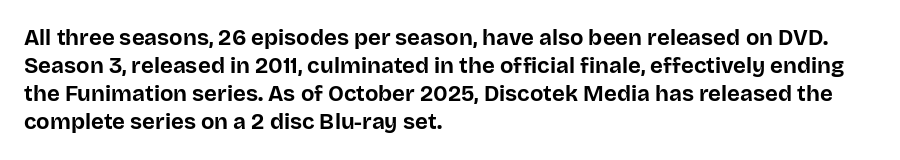
The image shows 22 px bold type, upright; set left-aligned, normal line spacing (1.28x), normal letter spacing, not underlined.
